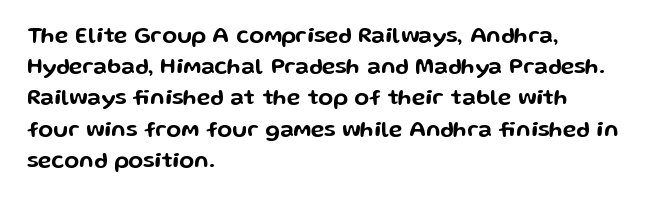
Nope, not italic — everything's standing straight. You could call the tracking neutral — neither tight nor loose. Descenders hang freely into open space. Vertical spacing — default. The compositor pushed each line to the left boundary.
